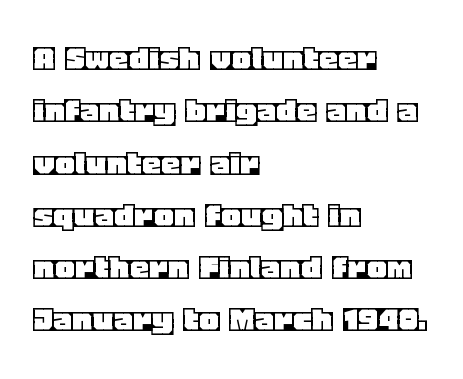
{"italic": "no", "width": "normal", "x_height": "large", "monospaced": "no", "underline": "no", "align": "left", "line_spacing": "normal", "line_spacing_ratio": 1.34, "letter_spacing": "normal", "letter_spacing_em": 0.0, "glyph_px": 39}
